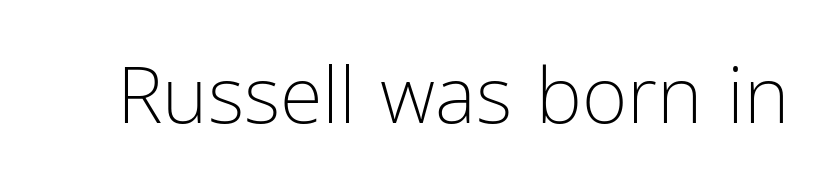
Rendered with straight, roman letterforms. Font category for this specimen: sans-serif. Honestly, the letter spacing is just normal — you wouldn't notice it. Letters have the restrained weight of plain body copy at most. Think of a printed novel: that variable character pitch is what you see here. Honestly, there is no underline to notice here at all.
